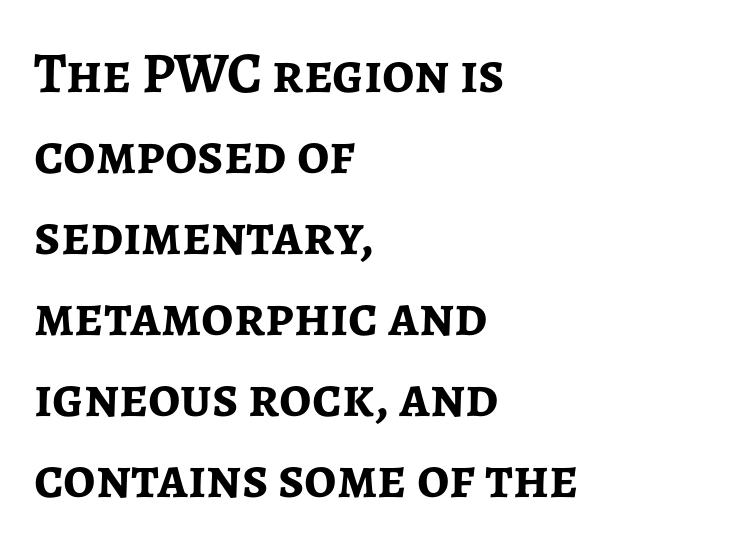
The image shows 57 px semibold sans-serif type, upright; set left-aligned, normal line spacing (1.42x), normal letter spacing, not underlined; low stroke contrast and a medium x-height.
